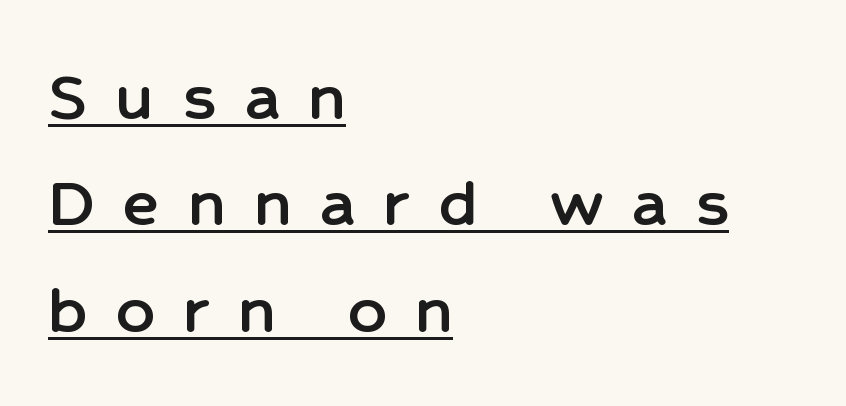
Q: Is the text italic (slanted)? A: No, it is upright.
Q: Is the typeface a serif or a sans-serif typeface? A: Sans-serif.
Q: Is the text underlined? A: Yes.
Q: How is the paragraph aligned? A: Left-aligned.
Q: Is the spacing between letters normal or unusually wide? A: Unusually wide.
Q: Is the spacing between lines tight, normal or loose? A: Normal.
Q: Width (condensed, normal, or wide)? A: Normal.
Q: Stroke contrast? A: Low.
Q: x-height? A: Medium.
Q: Monospaced? A: No.
